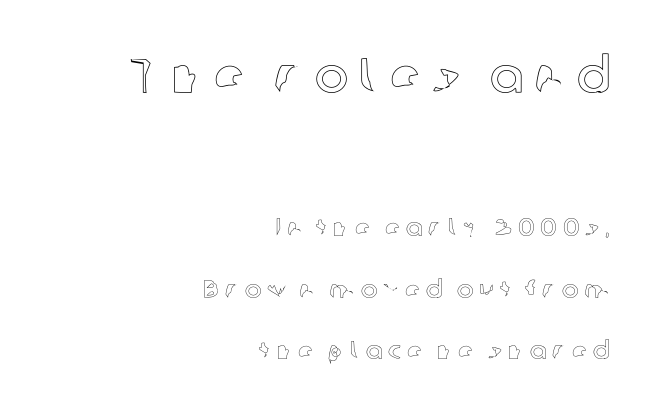
The image shows 50 px text type, upright; set right-aligned, loose line spacing (2.45x), unusually wide letter spacing (+0.23 em), not underlined; the first (top) block is 2.0x larger; a medium x-height.
